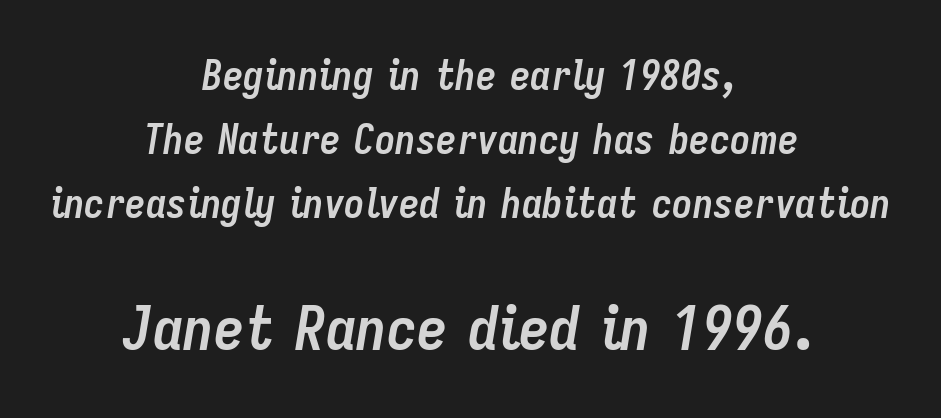
{"italic": "yes", "lean": "right", "slant_degrees": 9, "bold": "yes", "weight": "semibold", "width": "condensed", "stroke_contrast": "low", "x_height": "medium", "monospaced": "no", "underline": "no", "align": "center", "line_spacing": "normal", "line_spacing_ratio": 1.56, "letter_spacing": "normal", "letter_spacing_em": 0.0, "larger_block": "second", "size_ratio": 1.49, "glyph_px": 61}
